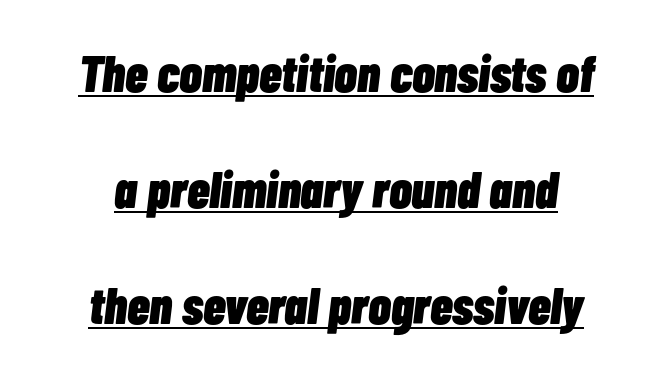
Q: Is the text bold? A: Yes.
Q: Is the text italic (slanted)? A: Yes, it leans right by about 7 degrees.
Q: Is the text underlined? A: Yes.
Q: How is the paragraph aligned? A: Centered.
Q: Is the spacing between letters normal or unusually wide? A: Normal.
Q: Is the spacing between lines tight, normal or loose? A: Loose.
Q: Width (condensed, normal, or wide)? A: Condensed.
Q: Stroke contrast? A: Low.
Q: x-height? A: Medium.
Q: Monospaced? A: No.
